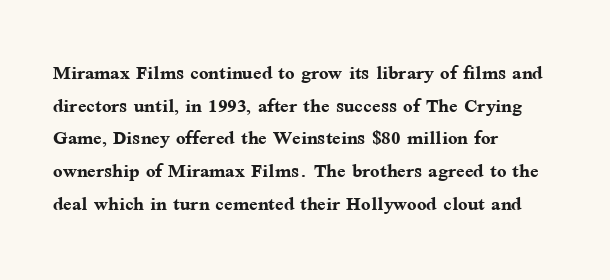
{"italic": "no", "bold": "yes", "underline": "no", "align": "left", "line_spacing": "normal", "line_spacing_ratio": 1.31, "letter_spacing": "normal", "letter_spacing_em": 0.0, "glyph_px": 25}
